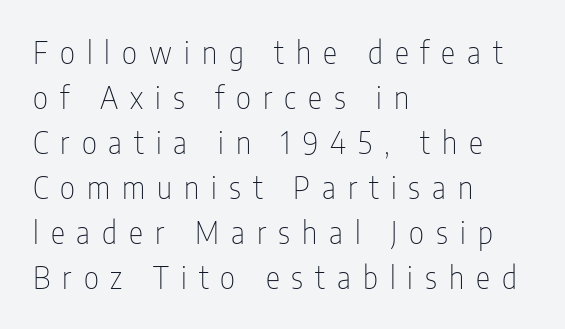
{"serif": "no", "italic": "no", "bold": "no", "weight": "thin", "width": "condensed", "stroke_contrast": "low", "x_height": "medium", "monospaced": "no", "underline": "no", "align": "left", "line_spacing": "normal", "line_spacing_ratio": 1.5, "letter_spacing": "wide", "letter_spacing_em": 0.4, "glyph_px": 30}
